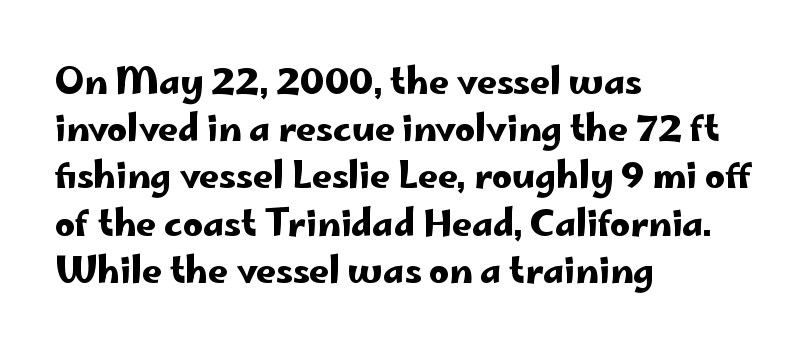
The image shows 35 px wide sans-serif type, upright; set left-aligned, normal line spacing (1.35x), normal letter spacing, not underlined; low stroke contrast and a small x-height.
